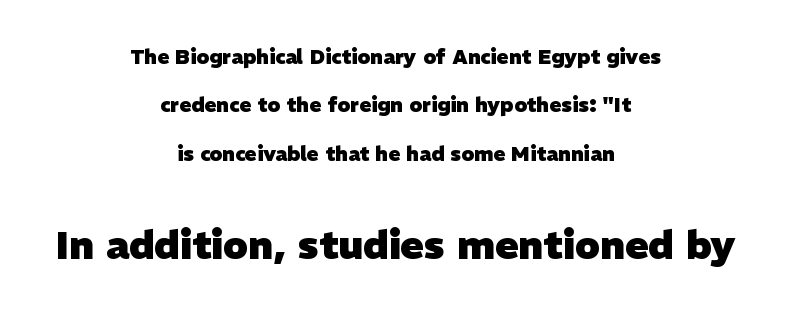
Q: Is the text bold? A: Yes.
Q: Is the typeface a serif or a sans-serif typeface? A: Sans-serif.
Q: Is the text underlined? A: No.
Q: How is the paragraph aligned? A: Centered.
Q: Is the spacing between letters normal or unusually wide? A: Normal.
Q: Is the spacing between lines tight, normal or loose? A: Loose.
Q: Which block of text is set in a larger size, the first (top) or the second (bottom)? A: The second (bottom) one.
Q: Width (condensed, normal, or wide)? A: Normal.
Q: Stroke contrast? A: Low.
Q: x-height? A: Medium.
Q: Monospaced? A: No.
